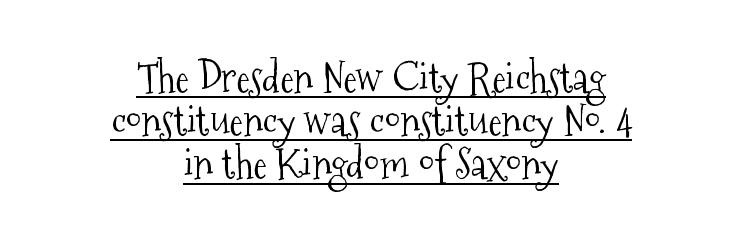
Q: Is the text bold? A: No.
Q: Is the text italic (slanted)? A: No, it is upright.
Q: Is the typeface a serif or a sans-serif typeface? A: Serif.
Q: Is the text underlined? A: Yes.
Q: How is the paragraph aligned? A: Centered.
Q: Is the spacing between letters normal or unusually wide? A: Normal.
Q: Is the spacing between lines tight, normal or loose? A: Tight.
Q: Width (condensed, normal, or wide)? A: Condensed.
Q: Stroke contrast? A: Medium.
Q: x-height? A: Medium.
Q: Monospaced? A: No.
